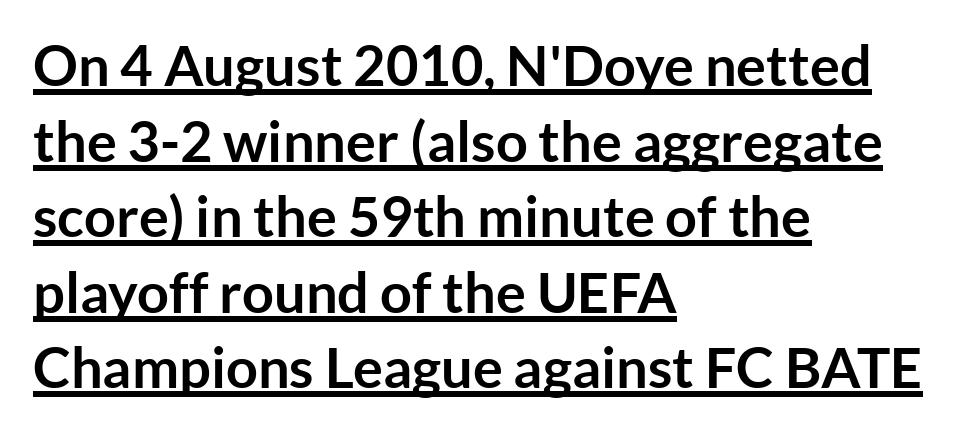
Honestly, the letter spacing is just normal — you wouldn't notice it. This rendering features underlined lettering. Chunky letters — that's bold for sure. Proportional: the letters do not fall into vertical columns. The text was rendered using a sans face with plain stroke endings. The rows are spaced the way most documents space them.
